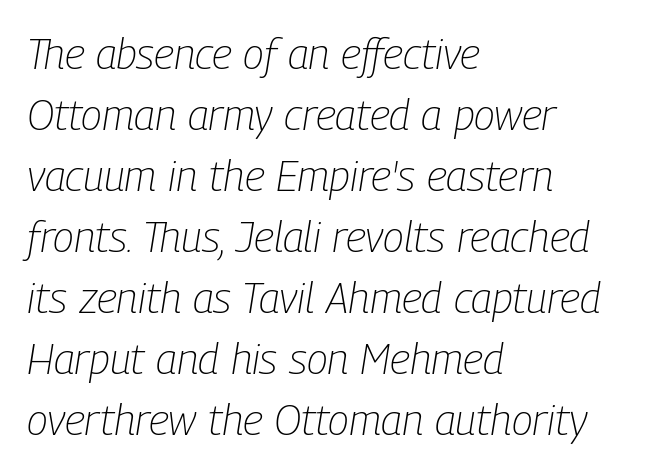
Where is the straight margin? On the left. Quick note: interline space is typical. Do the characters align in a grid? No, the font is proportional. The whole block is typeset with a tilt. Only glyphs here, with clear space below each row.
